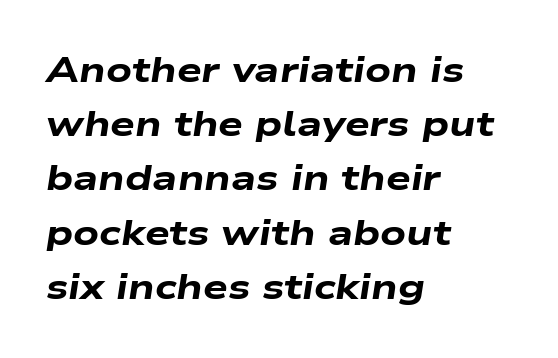
Compared with typical paragraphs, the rows here are spaced about the same. You could not count columns in this text — the font is proportionally spaced. An italicized treatment has been applied to the whole sample. The lines in this sample share a left origin and differ only in where they stop.
